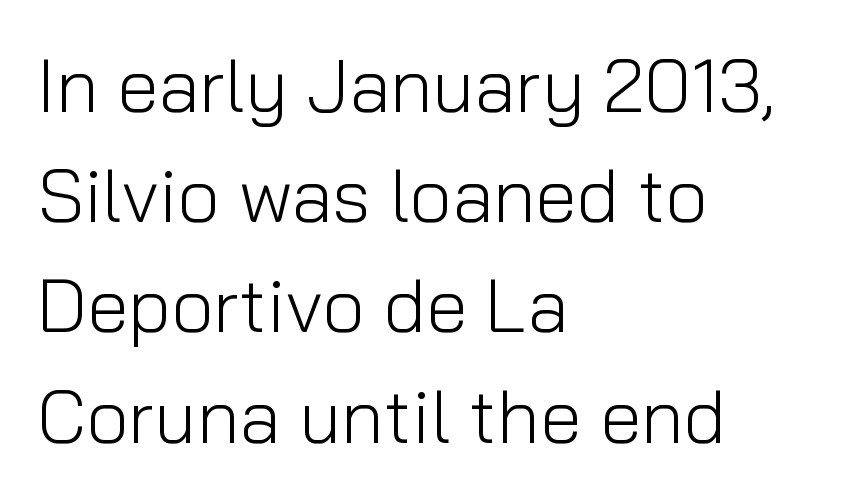
Q: Is the text bold? A: No.
Q: Is the text italic (slanted)? A: No, it is upright.
Q: Is the typeface a serif or a sans-serif typeface? A: Sans-serif.
Q: Is the text underlined? A: No.
Q: How is the paragraph aligned? A: Left-aligned.
Q: Is the spacing between letters normal or unusually wide? A: Normal.
Q: Is the spacing between lines tight, normal or loose? A: Normal.
Q: Width (condensed, normal, or wide)? A: Normal.
Q: Stroke contrast? A: Low.
Q: x-height? A: Medium.
Q: Monospaced? A: No.
